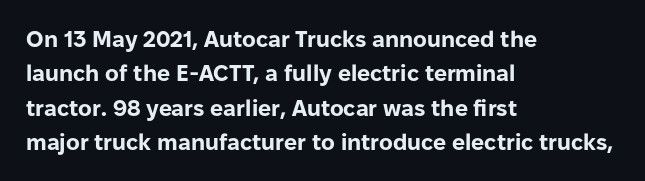
Q: Is the text bold? A: Yes.
Q: Is the text italic (slanted)? A: No, it is upright.
Q: Is the text underlined? A: No.
Q: How is the paragraph aligned? A: Left-aligned.
Q: Is the spacing between letters normal or unusually wide? A: Normal.
Q: Is the spacing between lines tight, normal or loose? A: Normal.
